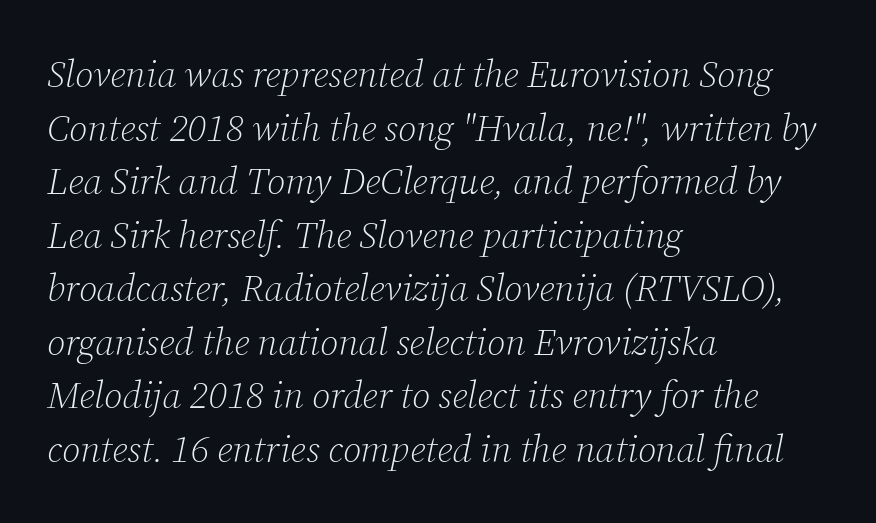
The image shows 38 px light serif type, italic (leaning right); set left-aligned, normal line spacing (1.41x), normal letter spacing, not underlined; low stroke contrast and a medium x-height.
